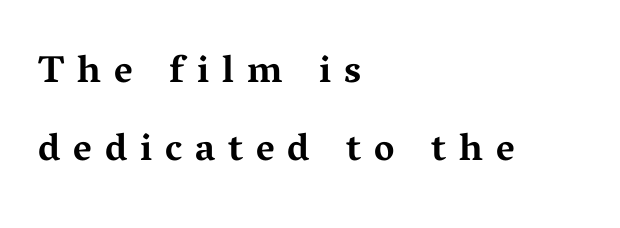
The image shows 38 px bold, wide serif type, upright; set left-aligned, loose line spacing (2.06x), unusually wide letter spacing (+0.34 em), not underlined; medium stroke contrast and a medium x-height.
